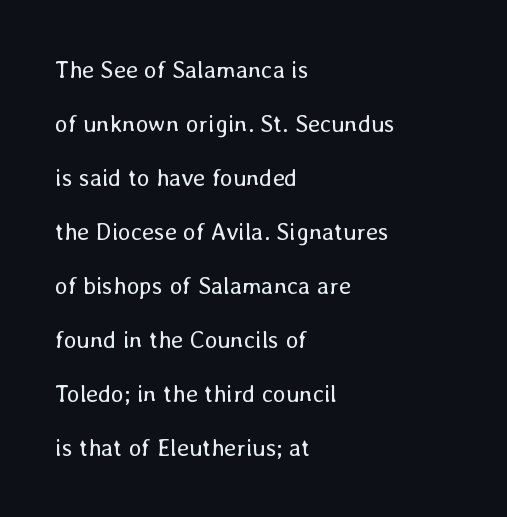
These lines stand farther apart than default settings would place them. Honestly, the letter spacing is just normal — you wouldn't notice it. Check under the words: just untouched page. These lines stack with their left ends in a neat column. Posture: straight, roman, zero tilt.
